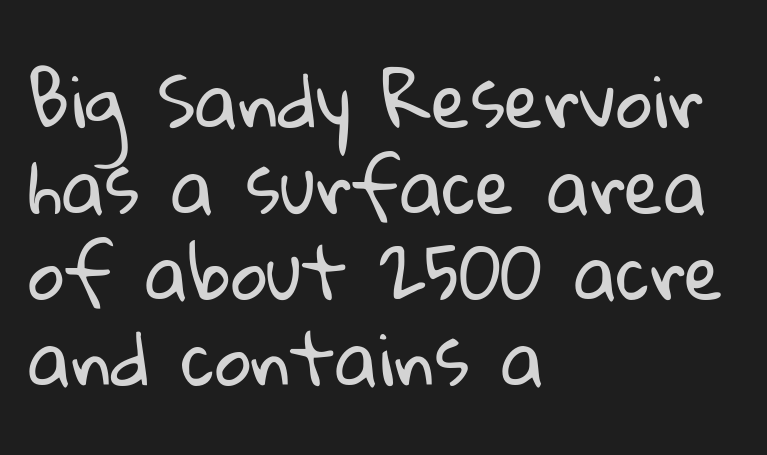
Q: Is the text bold? A: No.
Q: Is the typeface a serif or a sans-serif typeface? A: Sans-serif.
Q: Is the text underlined? A: No.
Q: How is the paragraph aligned? A: Left-aligned.
Q: Is the spacing between letters normal or unusually wide? A: Normal.
Q: Width (condensed, normal, or wide)? A: Normal.
Q: Stroke contrast? A: Low.
Q: x-height? A: Medium.
Q: Monospaced? A: No.
